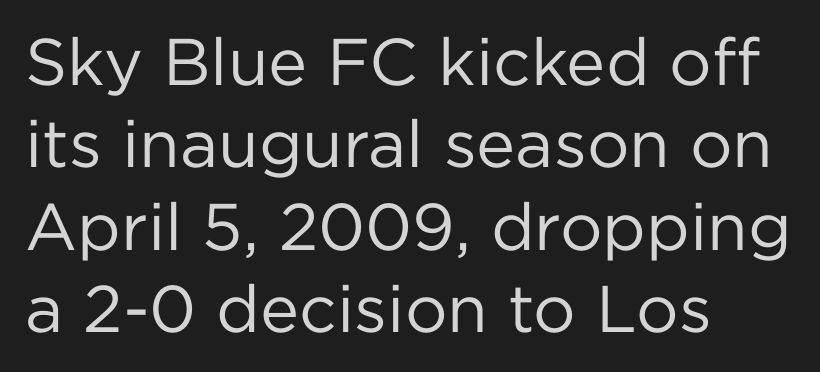
{"serif": "no", "italic": "no", "bold": "no", "weight": "regular", "width": "normal", "stroke_contrast": "low", "x_height": "medium", "monospaced": "no", "underline": "no", "align": "left", "line_spacing": "normal", "line_spacing_ratio": 1.25, "letter_spacing": "normal", "letter_spacing_em": 0.0, "glyph_px": 66}
